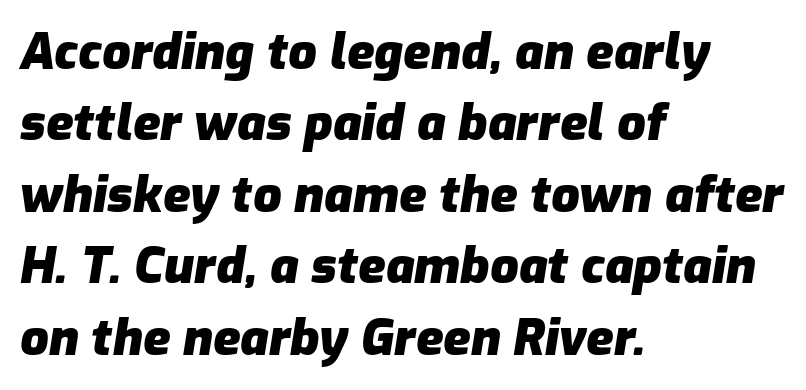
The designer left line spacing at the default. Students, note that the glyphs here touch the page at normal intervals. The foot of each line stays bare and open. Emphasis by weight is at full strength: bold. You could not count columns in this text — the font is proportionally spaced. A typesetter would mark this as italic.
